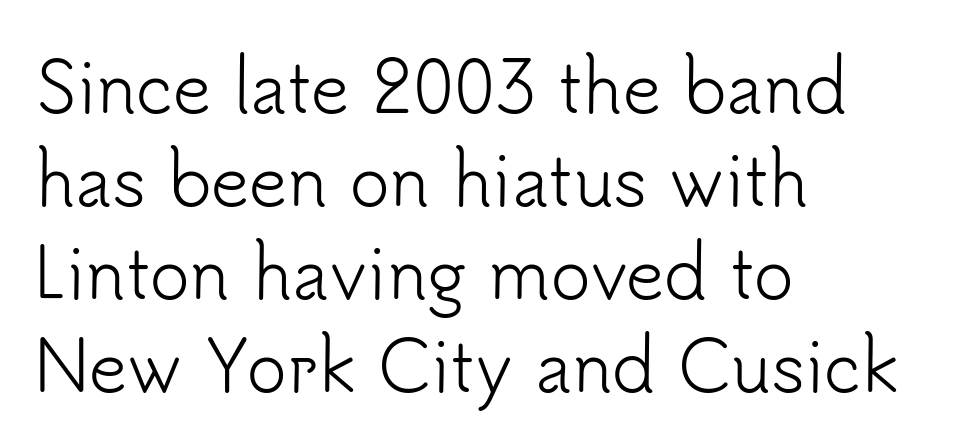
Q: Is the text bold? A: No.
Q: Is the text italic (slanted)? A: No, it is upright.
Q: Is the typeface a serif or a sans-serif typeface? A: Sans-serif.
Q: Is the text underlined? A: No.
Q: How is the paragraph aligned? A: Left-aligned.
Q: Is the spacing between letters normal or unusually wide? A: Normal.
Q: Is the spacing between lines tight, normal or loose? A: Normal.
Q: Width (condensed, normal, or wide)? A: Normal.
Q: Stroke contrast? A: Low.
Q: x-height? A: Small.
Q: Monospaced? A: No.
